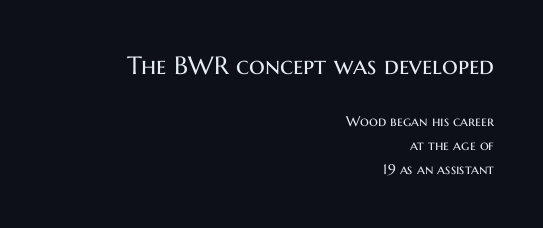
The space beneath each line is pristine and unruled. Does the lettering tilt? It doesn't — this is upright. The typesetting does not lean heavy: it is not bold. Layout note: lines flush right. This sample uses plain, unmodified letter spacing. Scale decreases going downward across the two blocks.
